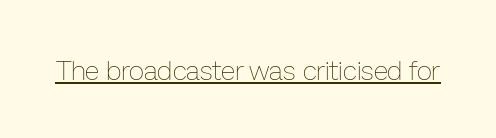
Vertical stems look standard width or narrower in stroke. This sample carries an underscore along the baseline area. Notice how the stems are strictly vertical — no italics here. Spacing between characters is what you'd get straight out of the box.
